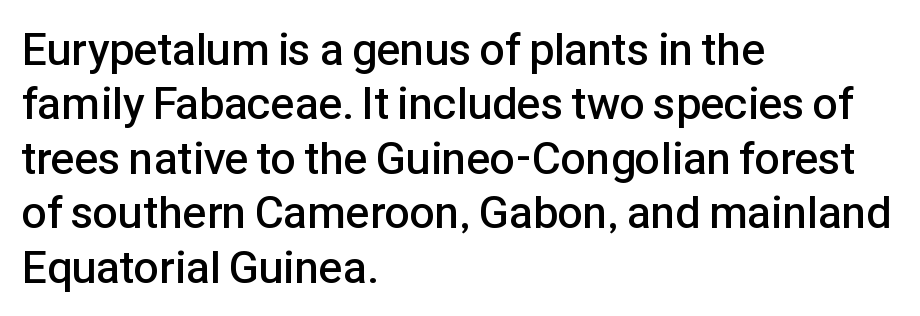
Q: Is the text bold? A: Semi-bold.
Q: Is the text italic (slanted)? A: No, it is upright.
Q: Is the typeface a serif or a sans-serif typeface? A: Sans-serif.
Q: Is the text underlined? A: No.
Q: How is the paragraph aligned? A: Left-aligned.
Q: Is the spacing between letters normal or unusually wide? A: Normal.
Q: Width (condensed, normal, or wide)? A: Normal.
Q: Stroke contrast? A: Low.
Q: x-height? A: Medium.
Q: Monospaced? A: No.
